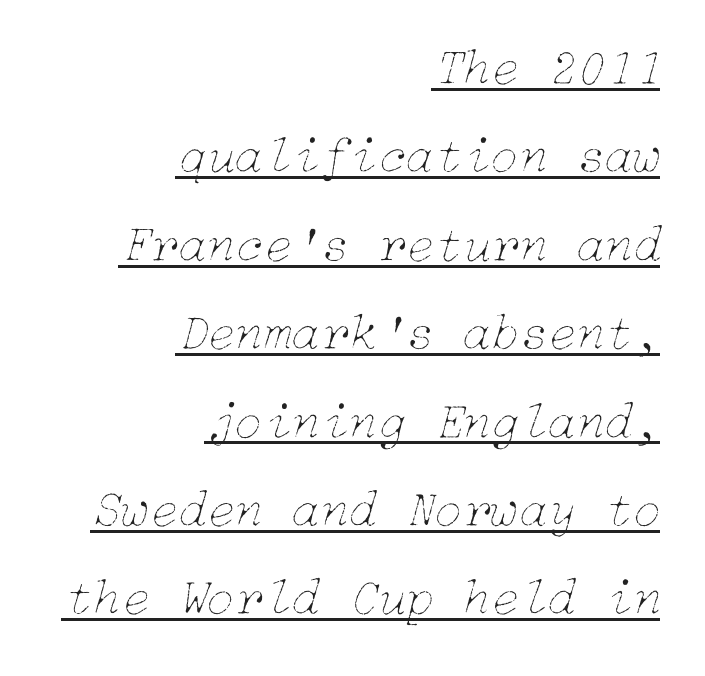
The image shows 52 px thin type, italic (leaning right); set right-aligned, normal line spacing (1.7x), normal letter spacing, underlined; low stroke contrast and a medium x-height.
